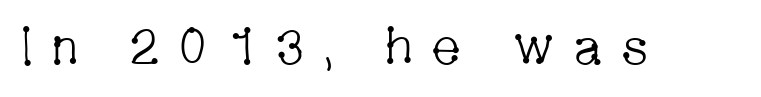
The image shows 52 px light, condensed serif type, upright; set unusually wide letter spacing (+0.33 em), not underlined; low stroke contrast and a medium x-height.
